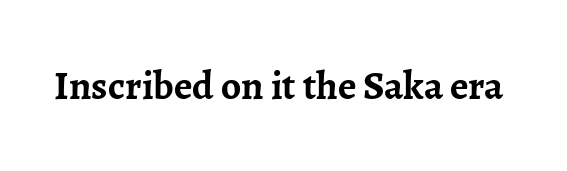
{"serif": "yes", "italic": "no", "bold": "yes", "weight": "semibold", "width": "normal", "stroke_contrast": "low", "x_height": "medium", "monospaced": "no", "underline": "no", "letter_spacing": "normal", "letter_spacing_em": 0.0, "glyph_px": 40}
